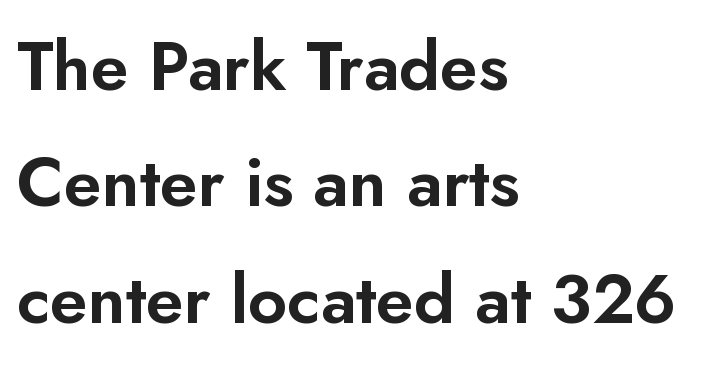
{"serif": "no", "italic": "no", "width": "normal", "stroke_contrast": "low", "x_height": "small", "monospaced": "no", "underline": "no", "align": "left", "line_spacing_ratio": 1.71, "letter_spacing": "normal", "letter_spacing_em": 0.0, "glyph_px": 68}
